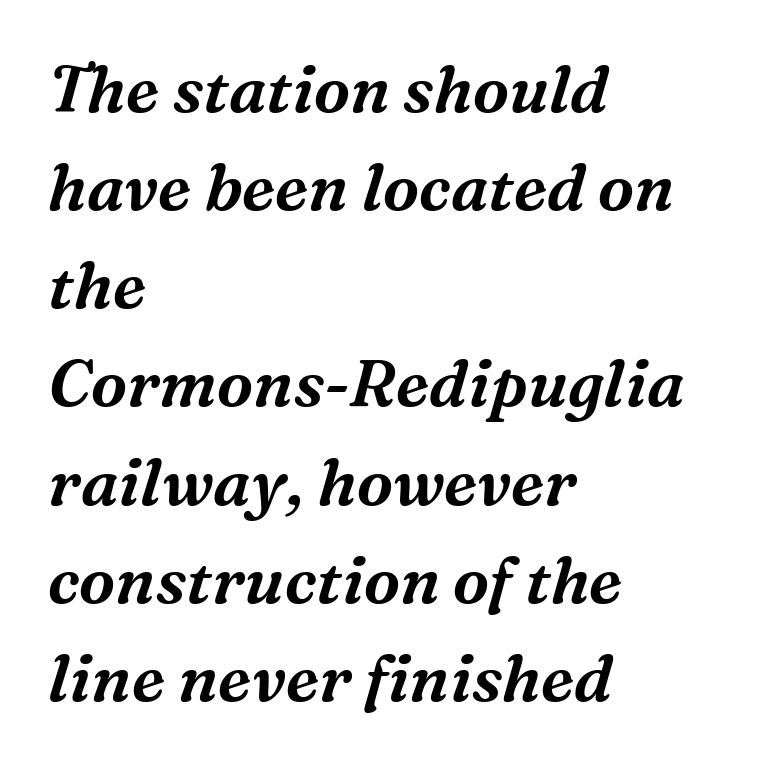
The whole block is typeset with a tilt. These lines are set flush left with a ragged right edge. These lines are composed in type with serifs. Clear beneath every line of the passage. Proportional: the letters do not fall into vertical columns.
